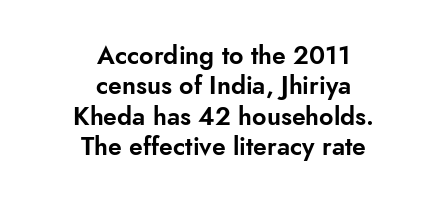
The image shows 25 px text type, upright; set centered, line spacing 1.22x, normal letter spacing, not underlined.
